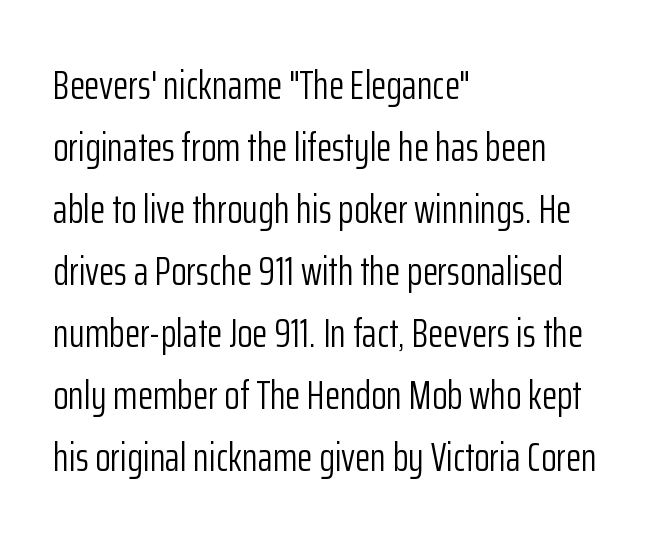
{"serif": "no", "italic": "no", "bold": "no", "weight": "light", "width": "condensed", "stroke_contrast": "low", "x_height": "medium", "monospaced": "no", "underline": "no", "align": "left", "line_spacing": "normal", "line_spacing_ratio": 1.55, "letter_spacing": "normal", "letter_spacing_em": 0.0, "glyph_px": 40}
